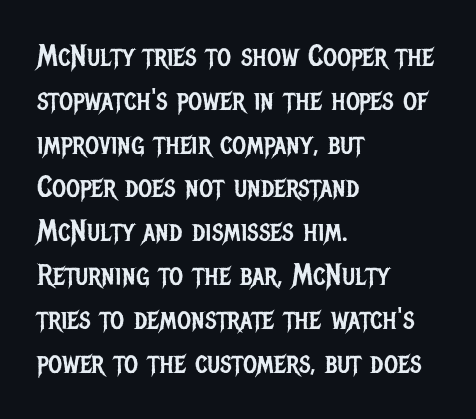
The image shows 30 px regular-weight, condensed sans-serif type, upright; set left-aligned, normal line spacing (1.46x), normal letter spacing, not underlined; low stroke contrast and a large x-height.
